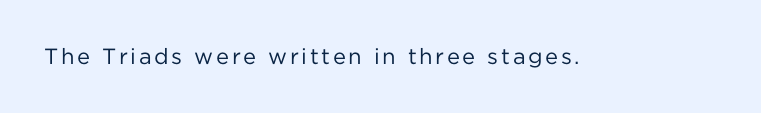
Q: Is the text bold? A: No.
Q: Is the text italic (slanted)? A: No, it is upright.
Q: Is the text underlined? A: No.
